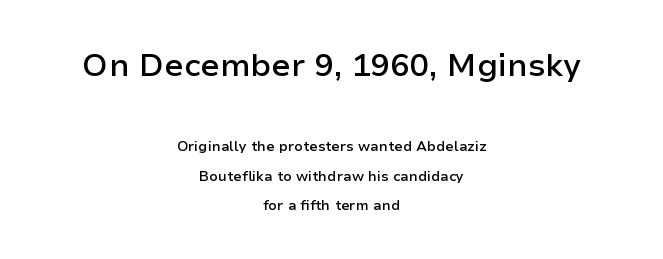
Students, observe: this is what heavily led, spacious text looks like. Rendered with straight, roman letterforms. Here the designer chose a conventional face with non-uniform glyph widths. Is the type bold? Partly — it's a semibold, heavier than regular but not fully bold. The space directly below the letters is spotless. The lines in this sample share a center point and differ in where they start and stop.
